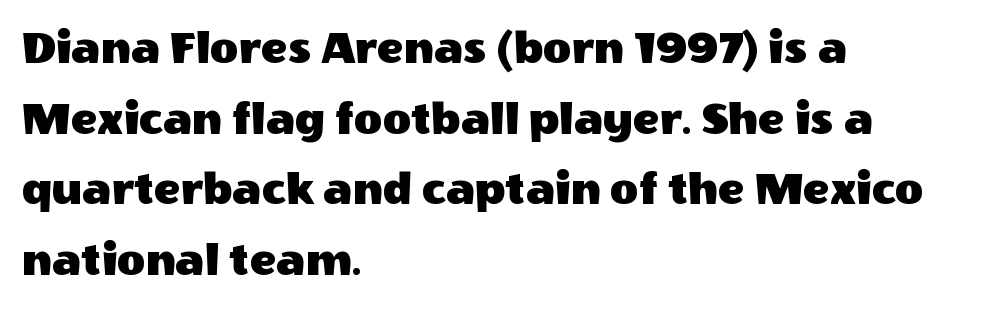
The lines in this sample share a left origin and differ only in where they stop. Looks like regular typesetting: each glyph gets only the width it needs. Each letter's strokes conclude bluntly, with no projecting serifs. Tall strokes in this sample are plumb rather than angled. The specimen omits any rule beneath the text block's lines. Baseline-to-baseline distance is the conventional proportion of letter height.
